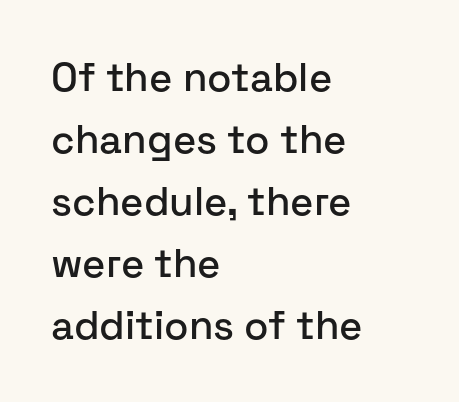
The image shows 40 px sans-serif type, upright; set left-aligned, normal line spacing (1.55x), normal letter spacing, not underlined; low stroke contrast and a medium x-height.
